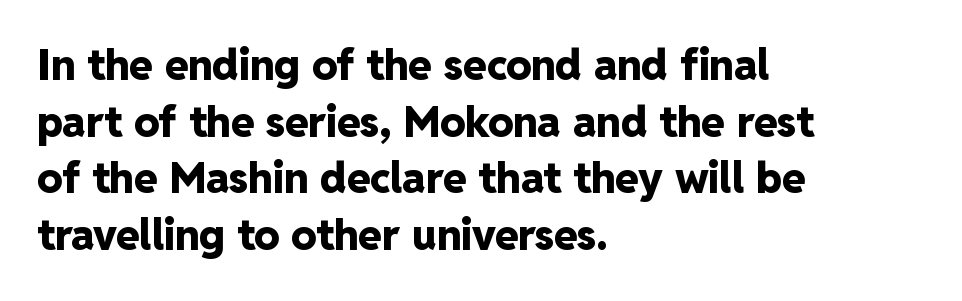
Q: Is the text bold? A: Yes.
Q: Is the text italic (slanted)? A: No, it is upright.
Q: Is the typeface a serif or a sans-serif typeface? A: Sans-serif.
Q: Is the text underlined? A: No.
Q: How is the paragraph aligned? A: Left-aligned.
Q: Is the spacing between letters normal or unusually wide? A: Normal.
Q: Is the spacing between lines tight, normal or loose? A: Normal.
Q: Width (condensed, normal, or wide)? A: Normal.
Q: Stroke contrast? A: Low.
Q: x-height? A: Medium.
Q: Monospaced? A: No.
